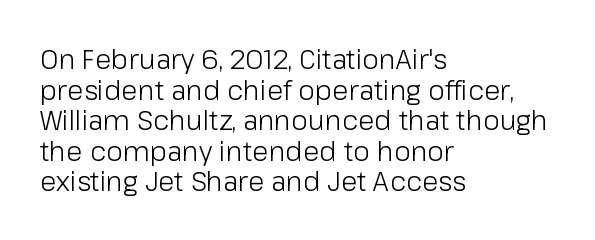
The image shows 27 px text type, upright; set left-aligned, tight line spacing (1.13x), normal letter spacing, not underlined.
